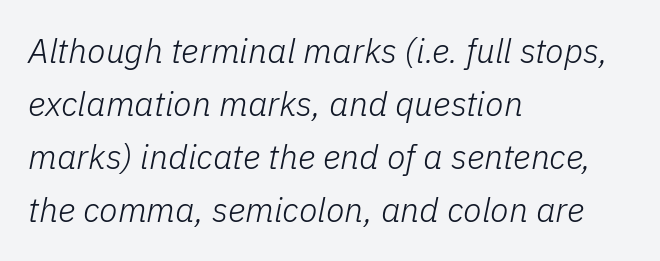
Quick note: italic. Counters stay open thanks to moderate or lighter strokes. The compositor pushed each line to the left boundary. There is no visible air inserted between adjacent glyphs. You could not count columns in this text — the font is proportionally spaced.
